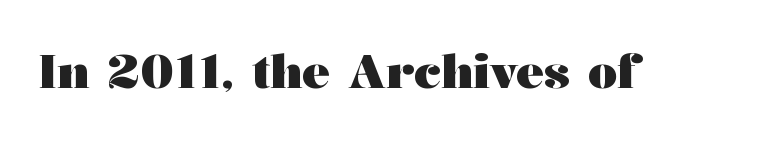
{"serif": "yes", "italic": "no", "bold": "yes", "weight": "heavy", "width": "wide", "stroke_contrast": "medium", "x_height": "medium", "monospaced": "no", "underline": "no", "letter_spacing": "normal", "letter_spacing_em": 0.0, "glyph_px": 46}
